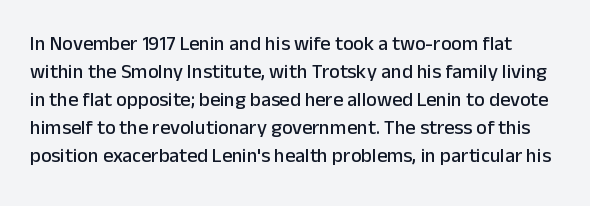
Q: Is the text italic (slanted)? A: No, it is upright.
Q: Is the text underlined? A: No.
Q: Is the spacing between letters normal or unusually wide? A: Normal.
Q: Is the spacing between lines tight, normal or loose? A: Normal.
